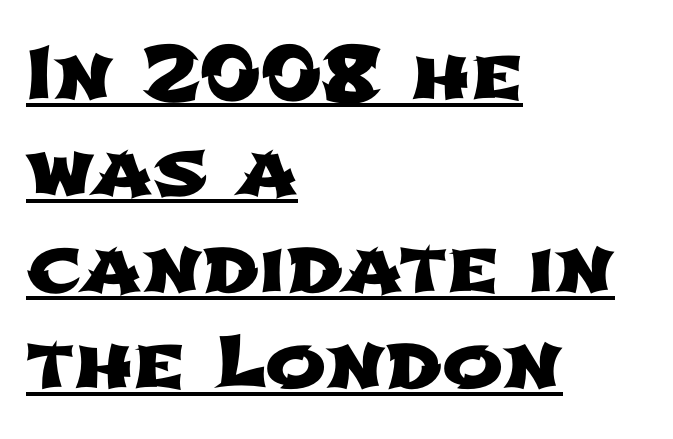
The image shows 73 px wide sans-serif type; set left-aligned, normal line spacing (1.32x), normal letter spacing, underlined; low stroke contrast and a medium x-height.
